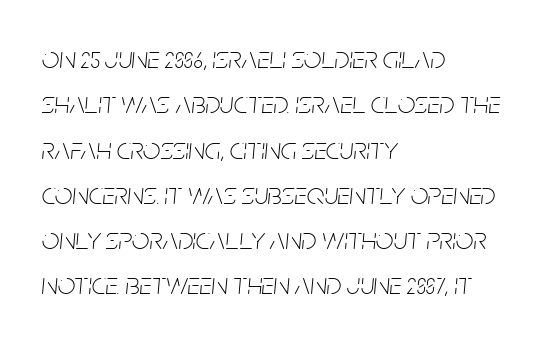
The image shows 31 px thin, condensed type, italic (leaning right); set left-aligned, normal line spacing (1.46x), normal letter spacing, not underlined; low stroke contrast and a large x-height.
